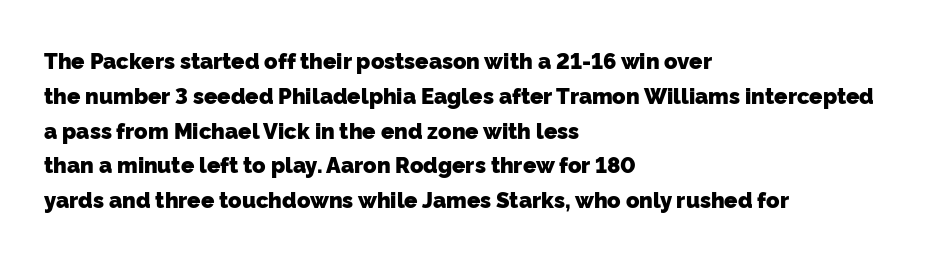
The image shows 22 px bold type; set left-aligned, normal line spacing (1.58x), normal letter spacing, not underlined.
